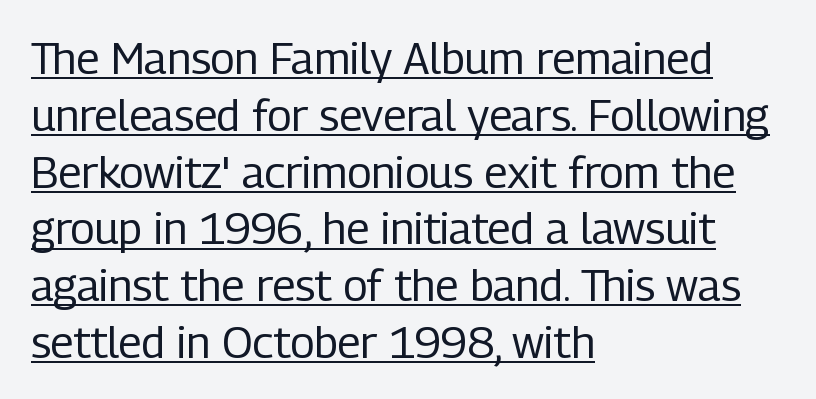
The image shows 44 px regular-weight, condensed sans-serif type, upright; set left-aligned, normal line spacing (1.29x), normal letter spacing, underlined; low stroke contrast and a medium x-height.
